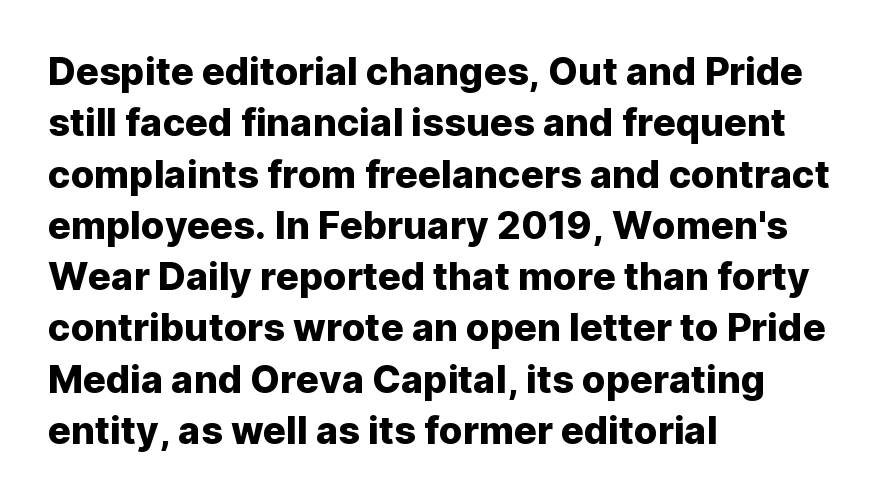
{"serif": "no", "italic": "no", "width": "normal", "stroke_contrast": "low", "x_height": "medium", "monospaced": "no", "underline": "no", "align": "left", "line_spacing": "normal", "line_spacing_ratio": 1.35, "letter_spacing": "normal", "letter_spacing_em": 0.0, "glyph_px": 38}
